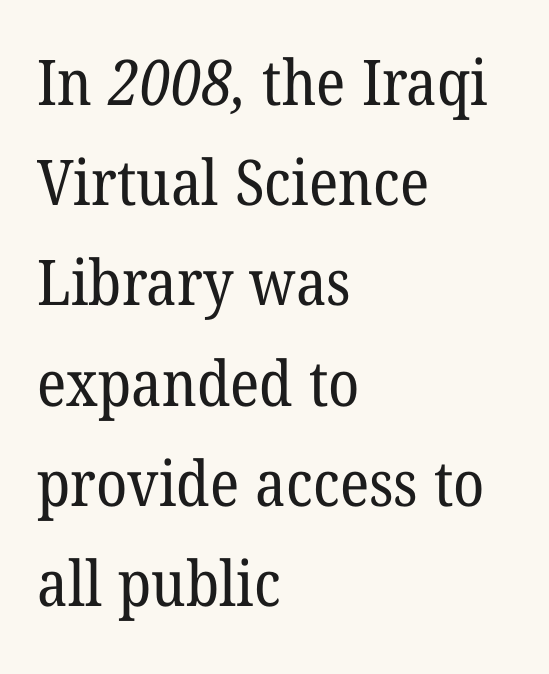
The image shows 63 px regular-weight serif type; set left-aligned, normal line spacing (1.59x), normal letter spacing, not underlined; low stroke contrast and a medium x-height.
